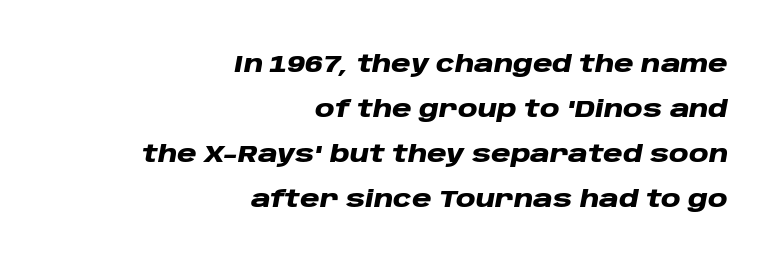
Q: Is the text bold? A: Yes.
Q: Is the text italic (slanted)? A: Yes, it leans right by about 10 degrees.
Q: Is the text underlined? A: No.
Q: How is the paragraph aligned? A: Right-aligned.
Q: Is the spacing between letters normal or unusually wide? A: Normal.
